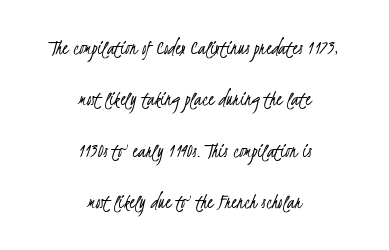
{"bold": "no", "underline": "no", "align": "center", "line_spacing": "loose", "line_spacing_ratio": 2.33, "letter_spacing": "normal", "letter_spacing_em": 0.0, "glyph_px": 22}
